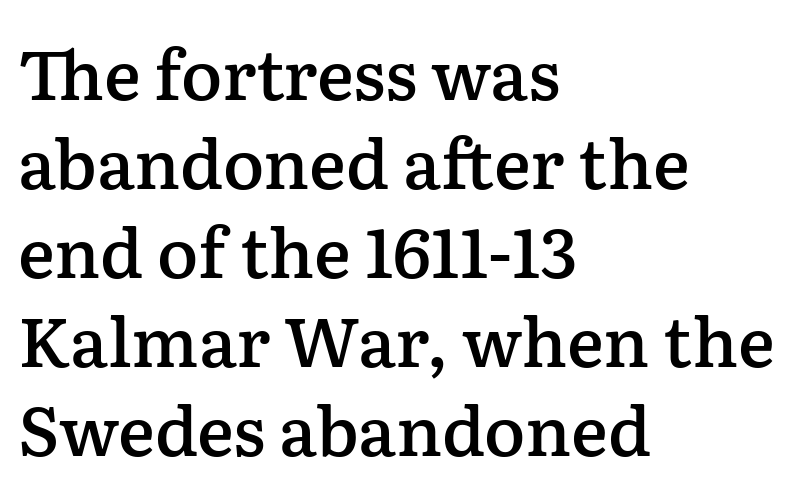
{"serif": "yes", "italic": "no", "bold": "semi", "weight": "semibold", "width": "normal", "stroke_contrast": "low", "x_height": "medium", "monospaced": "no", "underline": "no", "align": "left", "line_spacing": "normal", "line_spacing_ratio": 1.29, "letter_spacing": "normal", "letter_spacing_em": 0.0, "glyph_px": 69}
